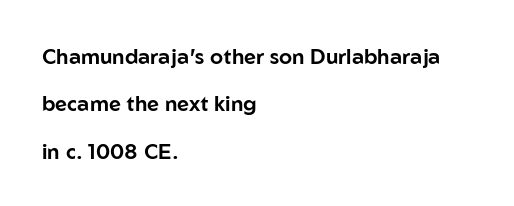
The image shows 21 px text type, upright; set left-aligned, loose line spacing (2.26x), normal letter spacing, not underlined.
